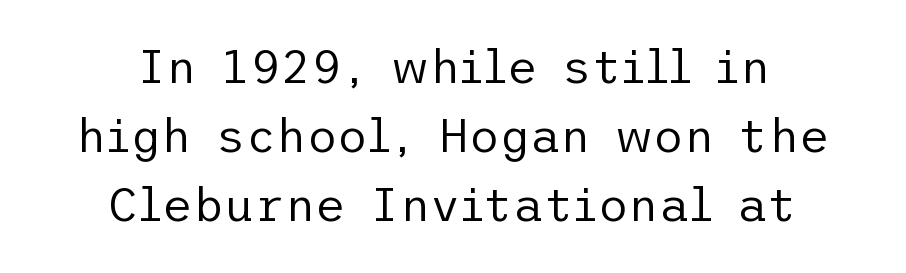
The image shows 47 px regular-weight sans-serif type, upright; set centered, normal line spacing (1.47x), normal letter spacing, not underlined; low stroke contrast and a medium x-height.
